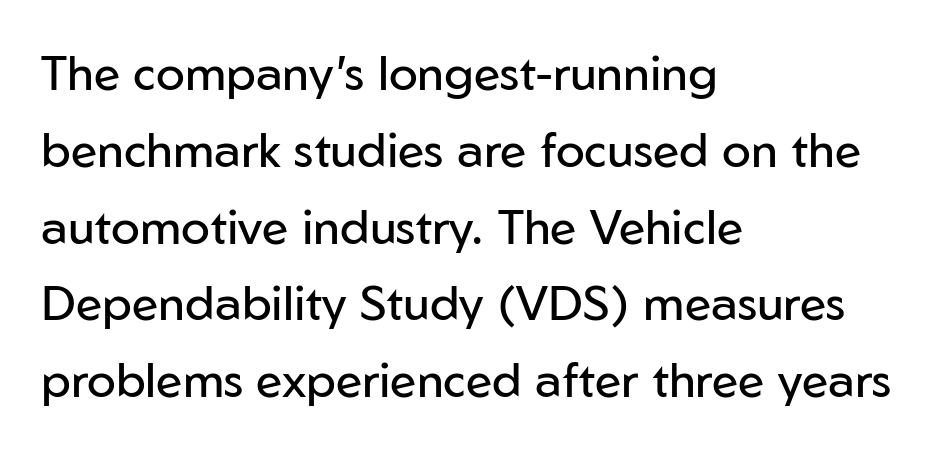
The image shows 48 px regular-weight sans-serif type, upright; set left-aligned, normal line spacing (1.6x), normal letter spacing, not underlined; low stroke contrast and a medium x-height.
